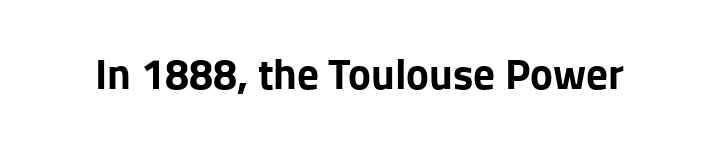
Q: Is the text bold? A: Yes.
Q: Is the text italic (slanted)? A: No, it is upright.
Q: Is the typeface a serif or a sans-serif typeface? A: Sans-serif.
Q: Is the text underlined? A: No.
Q: Is the spacing between letters normal or unusually wide? A: Normal.
Q: Width (condensed, normal, or wide)? A: Normal.
Q: Stroke contrast? A: Low.
Q: x-height? A: Medium.
Q: Monospaced? A: No.
